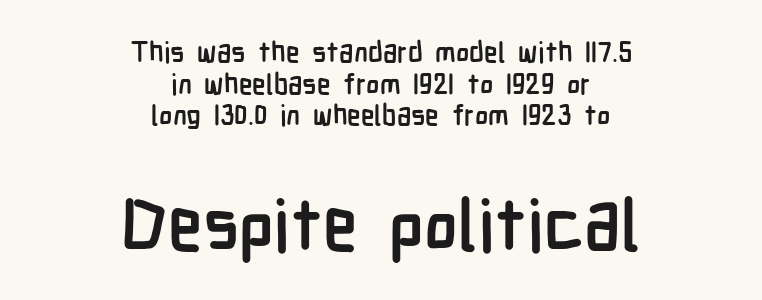
Weight check: bold — yes, fully. Note the varied advance widths — an 'i' is clearly narrower than an 'm'. Vertically, the passage feels compressed, each row crowding the next. Nothing sits at the stroke ends, so this counts as sans-serif.
